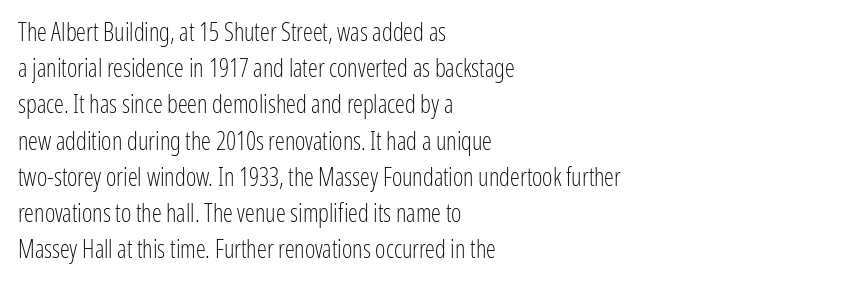
The cut favours lightness, reaching ordinary text weight at its darkest. Left-aligned paragraph, ragged on the right. There is no visible air inserted between adjacent glyphs. Has an underline been added? It has not. Upright lettering throughout. Leading matches the norm, producing a regular column.
